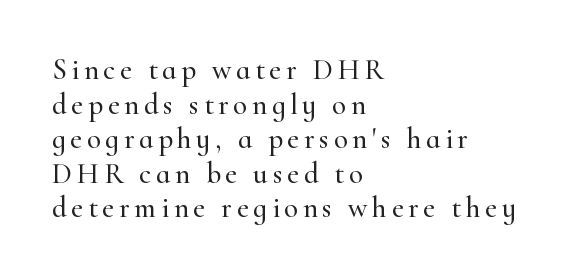
Q: Is the text italic (slanted)? A: No, it is upright.
Q: Is the typeface a serif or a sans-serif typeface? A: Serif.
Q: Is the text underlined? A: No.
Q: How is the paragraph aligned? A: Left-aligned.
Q: Width (condensed, normal, or wide)? A: Normal.
Q: Stroke contrast? A: High.
Q: x-height? A: Small.
Q: Monospaced? A: No.
